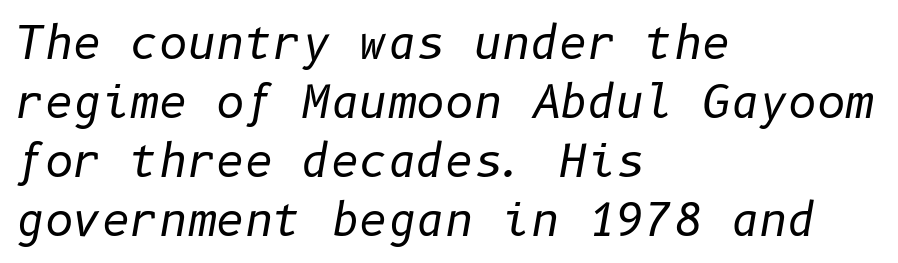
{"italic": "yes", "lean": "right", "slant_degrees": 10, "bold": "no", "weight": "regular", "width": "normal", "stroke_contrast": "low", "x_height": "medium", "underline": "no", "align": "left", "line_spacing": "normal", "line_spacing_ratio": 1.34, "letter_spacing": "normal", "letter_spacing_em": 0.0, "glyph_px": 44}
